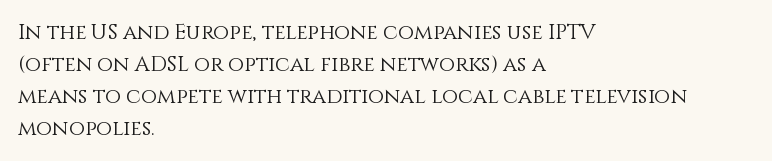
Vertical strokes here are truly vertical. The paragraph has a hard left edge and a soft right edge. The rendering uses a moderate line-height, typical for paragraphs. The cut favours lightness, reaching ordinary text weight at its darkest.
